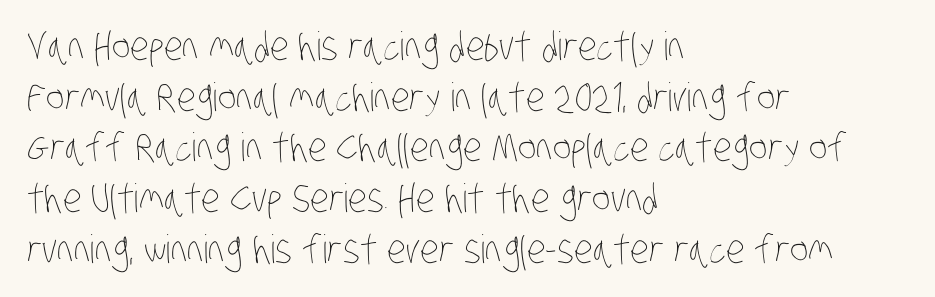
Q: Is the text bold? A: No.
Q: Is the text underlined? A: No.
Q: How is the paragraph aligned? A: Left-aligned.
Q: Is the spacing between letters normal or unusually wide? A: Normal.
Q: Is the spacing between lines tight, normal or loose? A: Normal.
Q: Width (condensed, normal, or wide)? A: Condensed.
Q: Stroke contrast? A: Low.
Q: x-height? A: Large.
Q: Monospaced? A: No.
